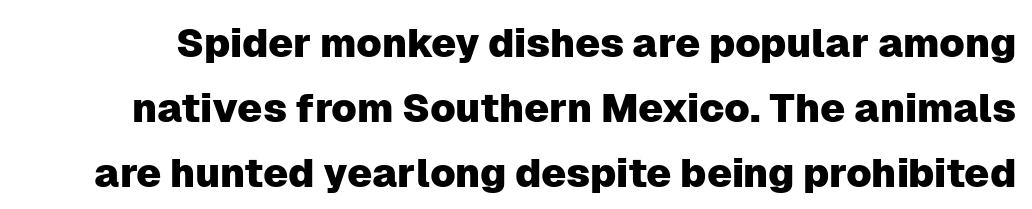
Q: Is the text italic (slanted)? A: No, it is upright.
Q: Is the typeface a serif or a sans-serif typeface? A: Sans-serif.
Q: Is the text underlined? A: No.
Q: Is the spacing between letters normal or unusually wide? A: Normal.
Q: Is the spacing between lines tight, normal or loose? A: Normal.
Q: Width (condensed, normal, or wide)? A: Normal.
Q: Stroke contrast? A: Low.
Q: x-height? A: Medium.
Q: Monospaced? A: No.
